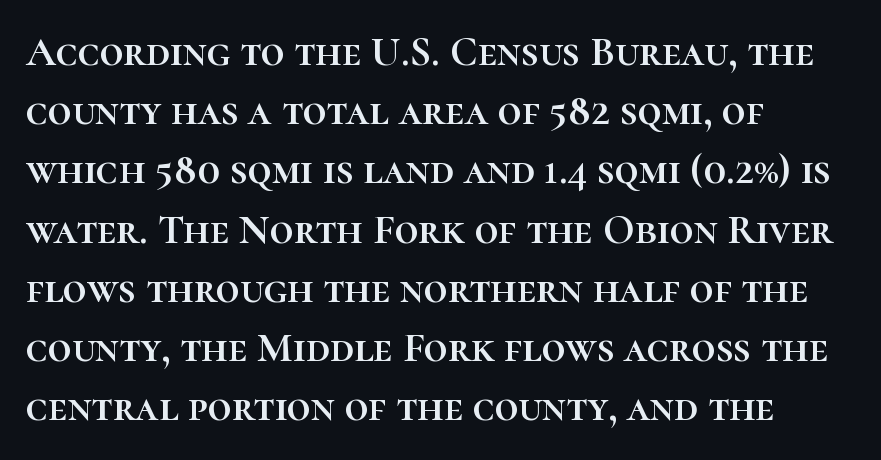
{"italic": "no", "width": "normal", "stroke_contrast": "high", "x_height": "medium", "monospaced": "no", "underline": "no", "align": "left", "line_spacing": "normal", "line_spacing_ratio": 1.41, "letter_spacing": "normal", "letter_spacing_em": 0.0, "glyph_px": 42}
